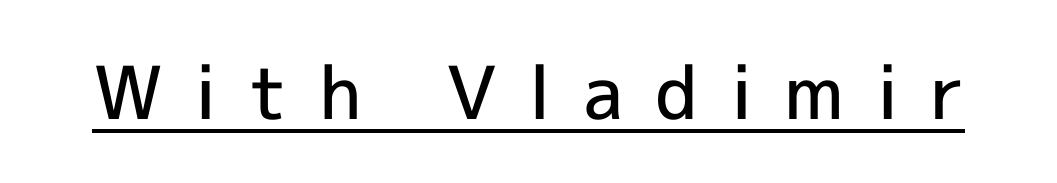
The image shows 73 px semibold sans-serif type, upright; set unusually wide letter spacing (+0.43 em), underlined; a medium x-height.
